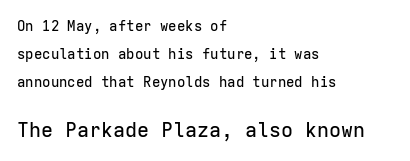
Q: Is the text italic (slanted)? A: No, it is upright.
Q: Is the text underlined? A: No.
Q: How is the paragraph aligned? A: Left-aligned.
Q: Is the spacing between letters normal or unusually wide? A: Normal.
Q: Is the spacing between lines tight, normal or loose? A: Loose.
Q: Which block of text is set in a larger size, the first (top) or the second (bottom)? A: The second (bottom) one.
